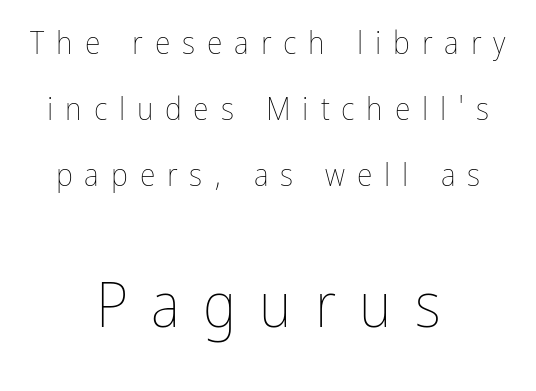
The image shows 63 px thin, condensed type, upright; set centered, loose line spacing (2.06x), unusually wide letter spacing (+0.37 em), not underlined; the second (bottom) block is 1.97x larger; low stroke contrast and a medium x-height.
